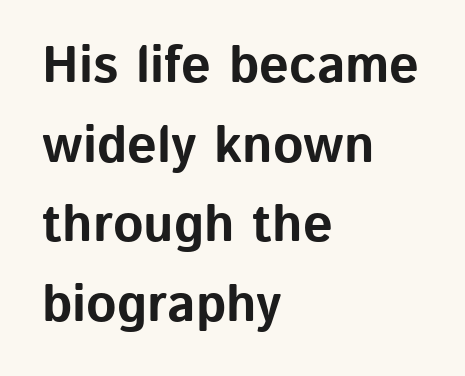
The image shows 52 px bold sans-serif type, upright; set left-aligned, normal line spacing (1.53x), normal letter spacing, not underlined; low stroke contrast and a medium x-height.
